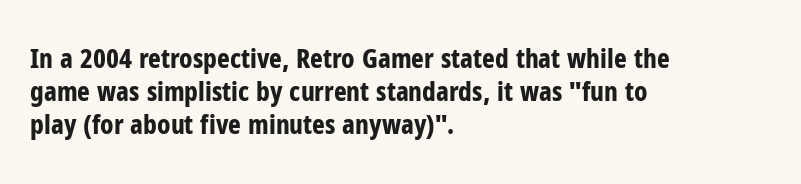
{"italic": "no", "bold": "yes", "underline": "no", "align": "left", "line_spacing_ratio": 1.22, "letter_spacing": "normal", "letter_spacing_em": 0.0, "glyph_px": 27}
